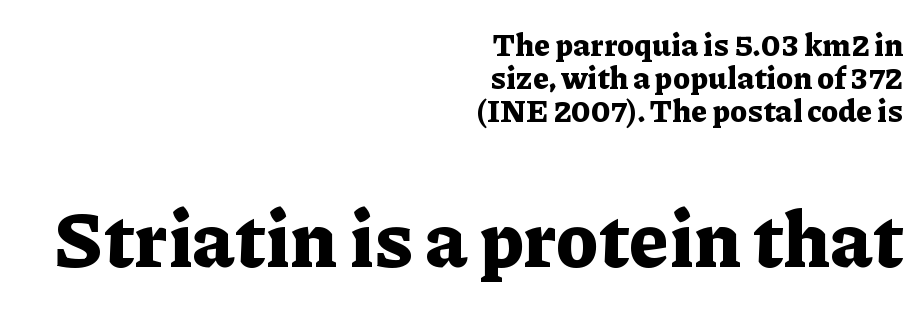
The image shows 77 px bold serif type, upright; set right-aligned, tight line spacing (1.06x), normal letter spacing, not underlined; the second (bottom) block is 2.48x larger; low stroke contrast and a medium x-height.
